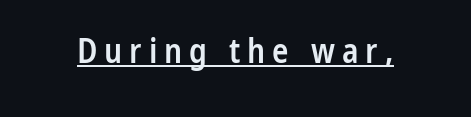
Italic: no, the glyphs are upright roman. A continuous stroke trails under the words, as in a hyperlink. Moderately thickened strokes mark this as semibold type. You could not count columns in this text — the font is proportionally spaced. The glyphs in this specimen are sans serif. This sample uses expanded letter spacing, leaving extra air between glyphs.
